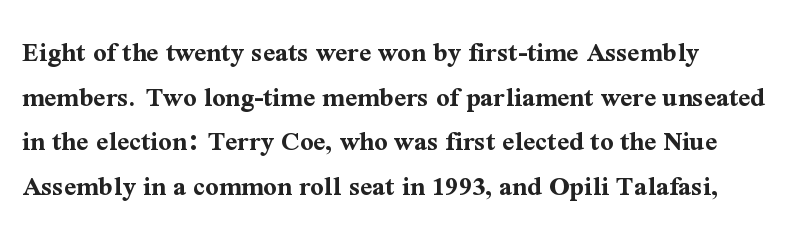
Bold? Absolutely — the strokes are thick and heavy. The letters stand upright; this is a roman face. The space directly below the letters is spotless. Words appear dense and cohesive because spacing is normal.
